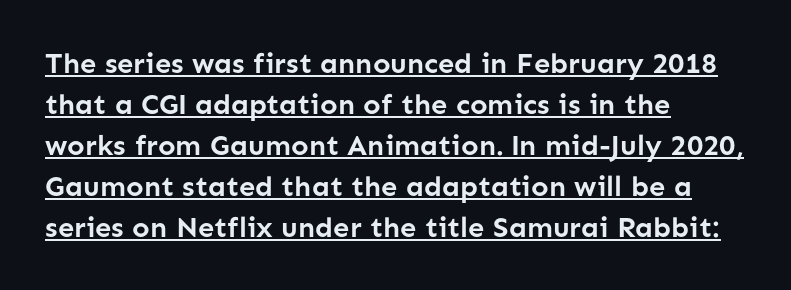
Q: Is the text bold? A: Yes.
Q: Is the text italic (slanted)? A: No, it is upright.
Q: Is the typeface a serif or a sans-serif typeface? A: Sans-serif.
Q: Is the text underlined? A: Yes.
Q: How is the paragraph aligned? A: Left-aligned.
Q: Is the spacing between letters normal or unusually wide? A: Normal.
Q: Is the spacing between lines tight, normal or loose? A: Normal.
Q: Width (condensed, normal, or wide)? A: Normal.
Q: Stroke contrast? A: Low.
Q: x-height? A: Medium.
Q: Monospaced? A: No.
